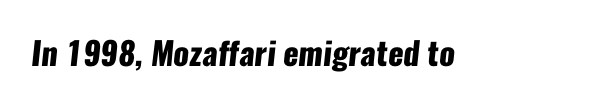
Q: Is the text bold? A: Yes.
Q: Is the typeface a serif or a sans-serif typeface? A: Sans-serif.
Q: Is the text underlined? A: No.
Q: Is the spacing between letters normal or unusually wide? A: Normal.
Q: Width (condensed, normal, or wide)? A: Condensed.
Q: Stroke contrast? A: Low.
Q: x-height? A: Medium.
Q: Monospaced? A: No.
